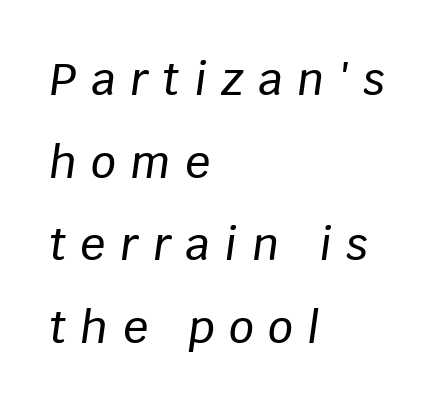
{"italic": "yes", "lean": "right", "slant_degrees": 8, "width": "normal", "stroke_contrast": "low", "x_height": "large", "monospaced": "no", "underline": "no", "align": "left", "line_spacing_ratio": 1.88, "letter_spacing": "wide", "letter_spacing_em": 0.33, "glyph_px": 44}
